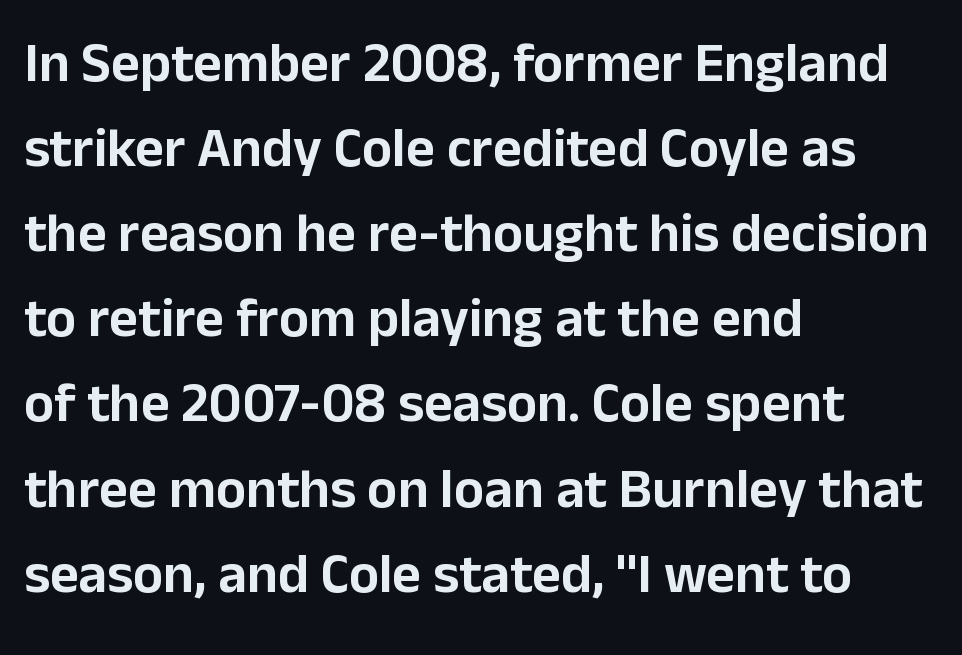
The image shows 56 px sans-serif type, upright; set left-aligned, normal line spacing (1.52x), normal letter spacing, not underlined; low stroke contrast and a medium x-height.
